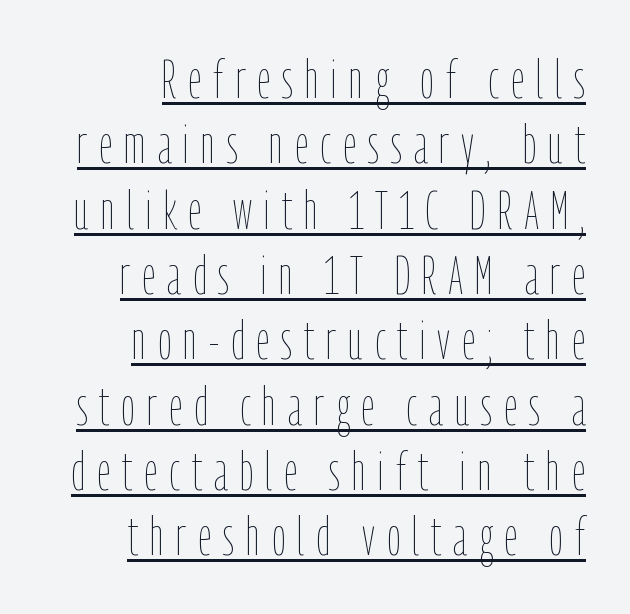
Q: Is the text bold? A: No.
Q: Is the text italic (slanted)? A: No, it is upright.
Q: Is the text underlined? A: Yes.
Q: How is the paragraph aligned? A: Right-aligned.
Q: Is the spacing between letters normal or unusually wide? A: Unusually wide.
Q: Width (condensed, normal, or wide)? A: Condensed.
Q: Stroke contrast? A: Low.
Q: x-height? A: Medium.
Q: Monospaced? A: No.
